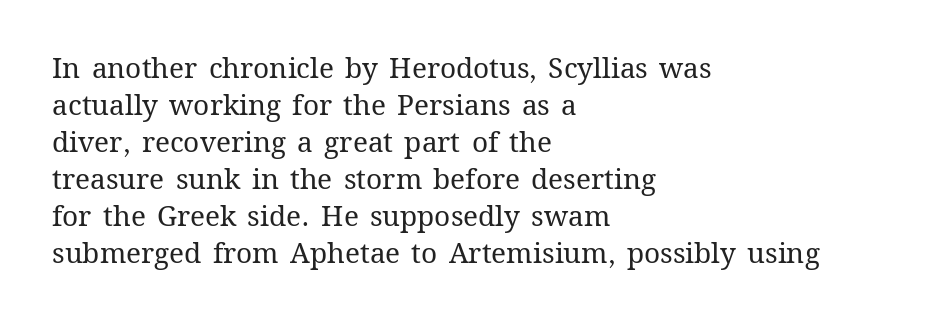
{"italic": "no", "bold": "no", "weight": "regular", "width": "normal", "stroke_contrast": "medium", "x_height": "medium", "monospaced": "no", "underline": "no", "align": "left", "line_spacing": "normal", "line_spacing_ratio": 1.32, "letter_spacing": "normal", "letter_spacing_em": 0.0, "glyph_px": 28}
